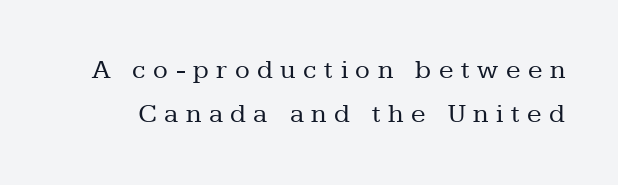
The image shows 27 px text type, upright; set normal line spacing (1.63x), unusually wide letter spacing (+0.28 em), not underlined.
